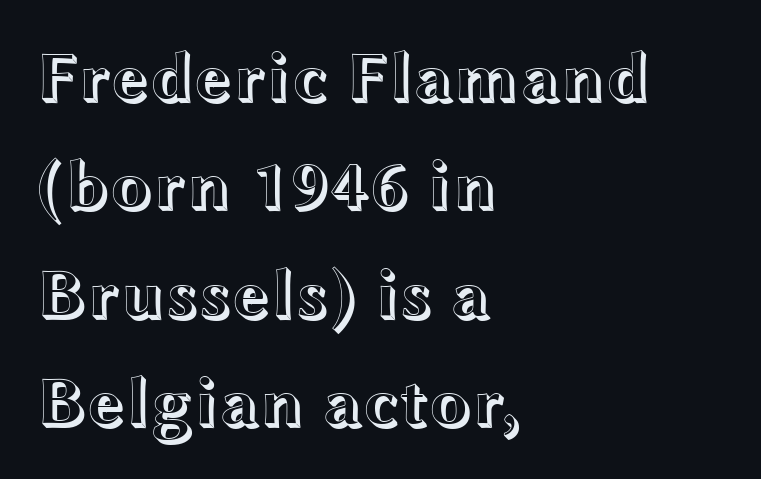
Q: Is the text italic (slanted)? A: No, it is upright.
Q: Is the text underlined? A: No.
Q: How is the paragraph aligned? A: Left-aligned.
Q: Is the spacing between letters normal or unusually wide? A: Normal.
Q: Is the spacing between lines tight, normal or loose? A: Normal.
Q: Width (condensed, normal, or wide)? A: Wide.
Q: x-height? A: Medium.
Q: Monospaced? A: No.
